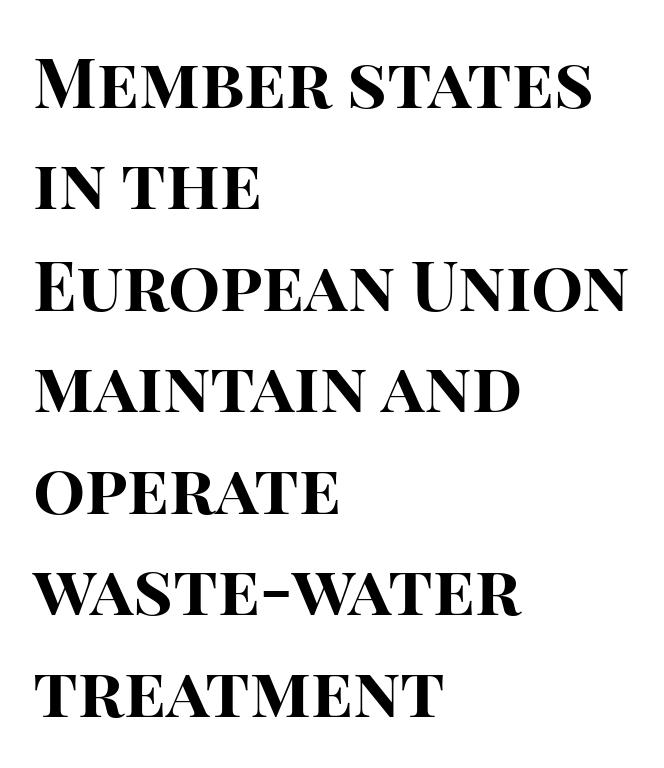
The image shows 69 px bold sans-serif type, upright; set left-aligned, normal line spacing (1.47x), normal letter spacing, not underlined; high stroke contrast and a large x-height.
